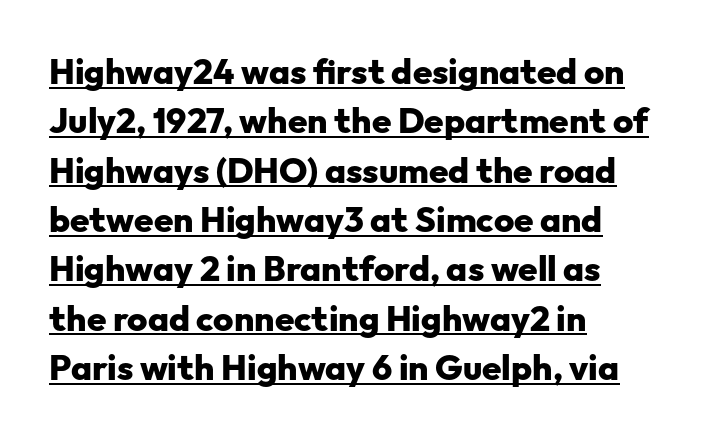
{"serif": "no", "italic": "no", "bold": "yes", "weight": "heavy", "width": "normal", "stroke_contrast": "low", "x_height": "medium", "monospaced": "no", "underline": "yes", "align": "left", "line_spacing": "normal", "line_spacing_ratio": 1.41, "letter_spacing": "normal", "letter_spacing_em": 0.0, "glyph_px": 35}
